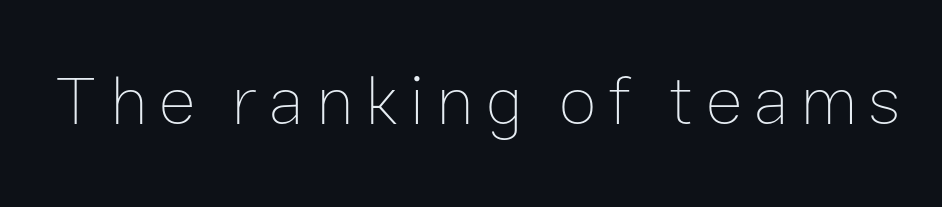
A bare baseline throughout the passage. You could not count columns in this text — the font is proportionally spaced. A quiet, ordinary-to-light weight characterises the typeface. The type sits square on the baseline with zero lean.
